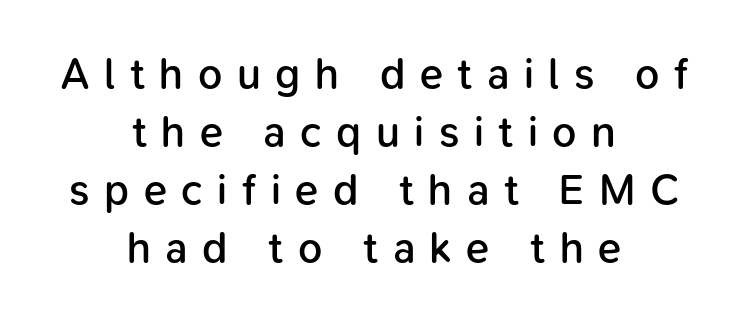
The image shows 43 px semibold sans-serif type, upright; set centered, normal line spacing (1.35x), unusually wide letter spacing (+0.34 em), not underlined; low stroke contrast and a medium x-height.
